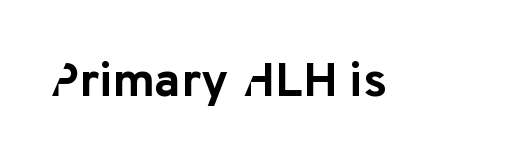
{"serif": "no", "italic": "no", "bold": "yes", "weight": "bold", "width": "normal", "stroke_contrast": "low", "x_height": "medium", "monospaced": "no", "underline": "no", "letter_spacing": "normal", "letter_spacing_em": 0.0, "glyph_px": 48}
